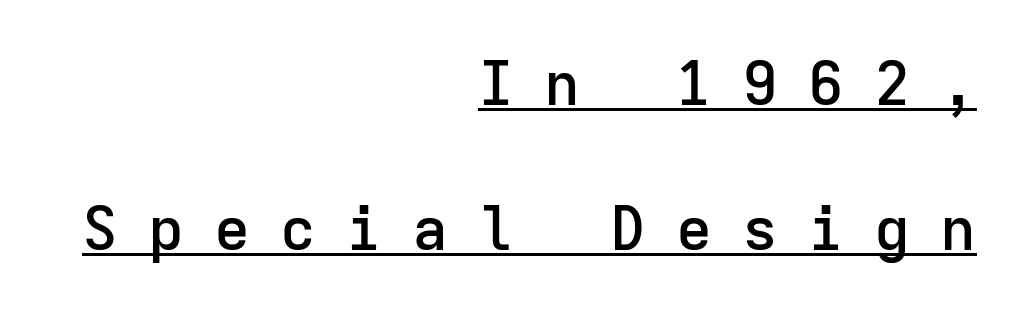
Q: Is the text bold? A: Semi-bold.
Q: Is the text italic (slanted)? A: No, it is upright.
Q: Is the typeface a serif or a sans-serif typeface? A: Sans-serif.
Q: Is the text underlined? A: Yes.
Q: How is the paragraph aligned? A: Right-aligned.
Q: Is the spacing between letters normal or unusually wide? A: Unusually wide.
Q: Is the spacing between lines tight, normal or loose? A: Loose.
Q: Width (condensed, normal, or wide)? A: Normal.
Q: Stroke contrast? A: Low.
Q: x-height? A: Medium.
Q: Monospaced? A: Yes.
